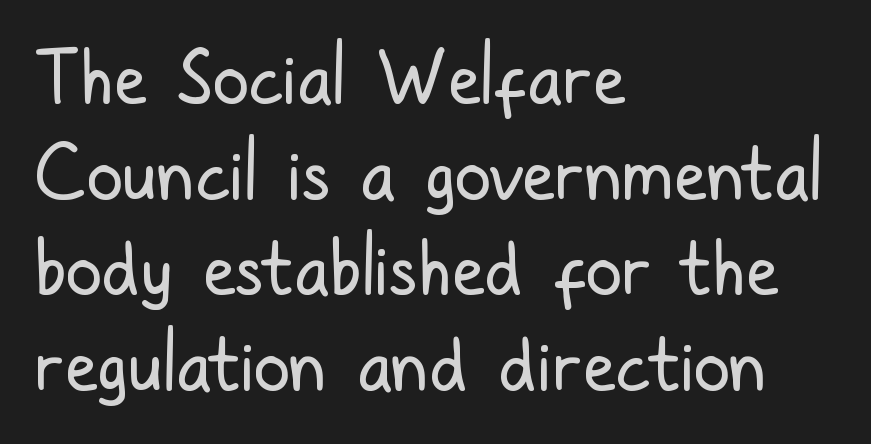
Posture: vertical. Casual observation: everything's shoved over to the left. This is not heavy type; no bold has been used. The typeface chosen for these lines omits serifs. The rendering keeps characters at their native spacing. Anything drawn beneath the words? Only blank space.
